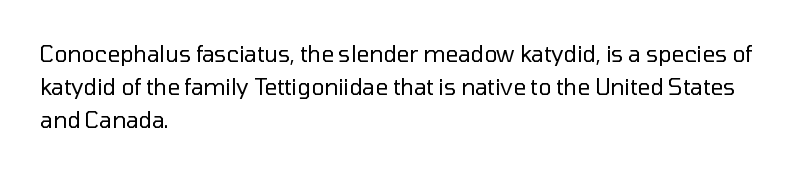
Descender tails drop into unmarked territory. Vertically, the passage feels balanced, rows spaced as you'd expect. The typesetter chose a ragged-right arrangement here. The typography opts for an upright posture over an oblique one. The rendering keeps characters at their native spacing. Stroke mass is kept to a normal reading level or below.
